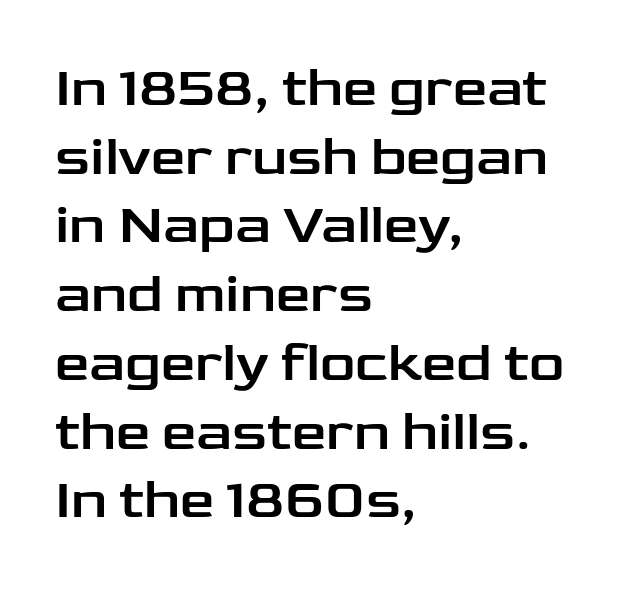
The image shows 55 px wide sans-serif type, upright; set left-aligned, normal line spacing (1.25x), normal letter spacing, not underlined; low stroke contrast and a medium x-height.
